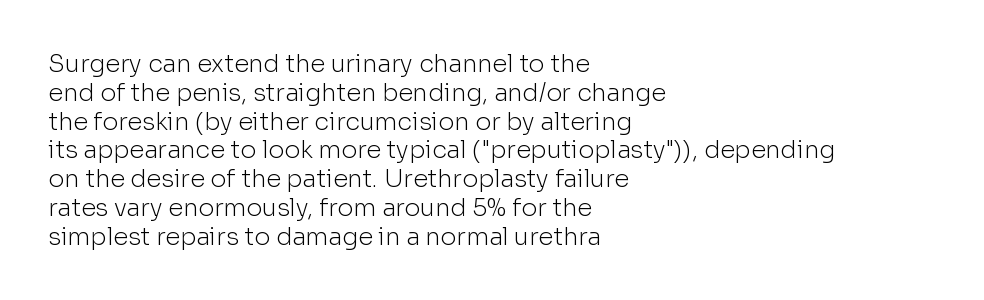
{"italic": "no", "bold": "no", "underline": "no", "align": "left", "line_spacing_ratio": 1.2, "letter_spacing": "normal", "letter_spacing_em": 0.0, "glyph_px": 24}
